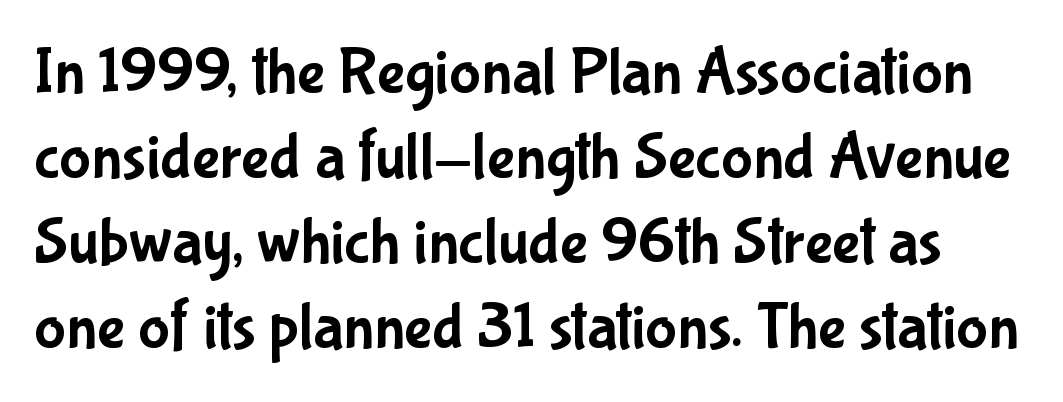
The image shows 66 px condensed sans-serif type, upright; set normal line spacing (1.29x), normal letter spacing, not underlined; low stroke contrast and a medium x-height.
